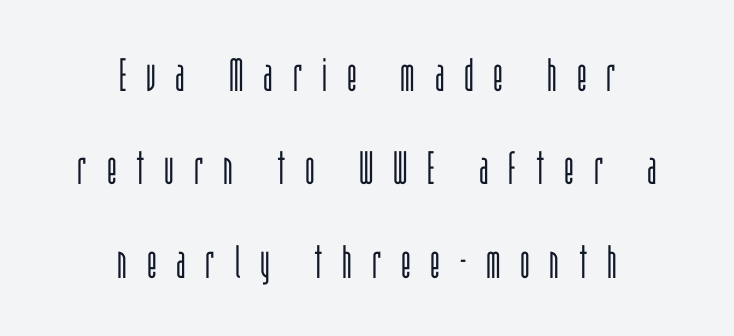
{"serif": "no", "italic": "no", "bold": "no", "weight": "light", "width": "condensed", "stroke_contrast": "low", "x_height": "large", "monospaced": "no", "underline": "no", "align": "center", "line_spacing": "loose", "line_spacing_ratio": 2.03, "letter_spacing": "wide", "letter_spacing_em": 0.43, "glyph_px": 46}
